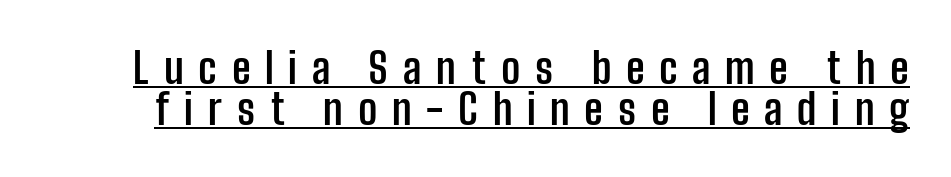
The image shows 42 px semibold, condensed sans-serif type, upright; set tight line spacing (0.98x), unusually wide letter spacing (+0.35 em), underlined; low stroke contrast and a medium x-height.
